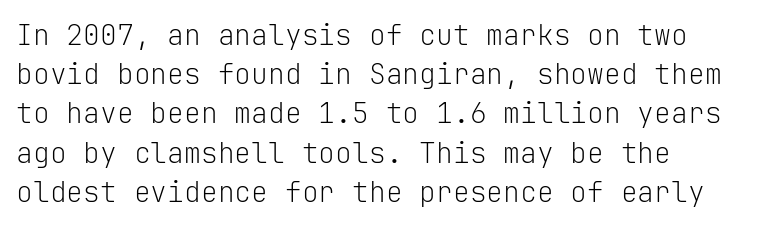
The image shows 28 px light sans-serif type, upright, monospaced; set left-aligned, normal line spacing (1.4x), normal letter spacing, not underlined; low stroke contrast and a medium x-height.
